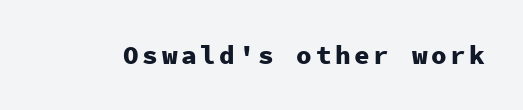
{"italic": "no", "bold": "yes", "underline": "no", "glyph_px": 26}
